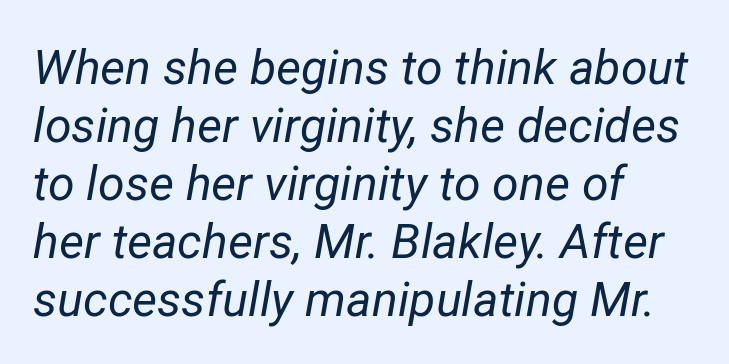
The rendering uses natural spacing where letterforms have individual widths. Is this a heavy cut? Hardly; it is regular or lighter. The baseline area is clear. The horizontal fit of the characters is conventional and even. Compared with a centered layout, this one pins lines to the left instead.
